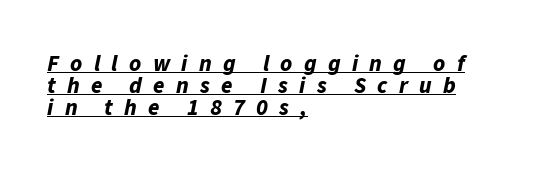
Compared with an ordinary text face, these strokes are far heavier — a full bold. Italic: yes, the glyphs are oblique. Horizontal bands of white between lines are thin slivers. Look at the tracking — it's clearly loosened, letters drifting apart.
